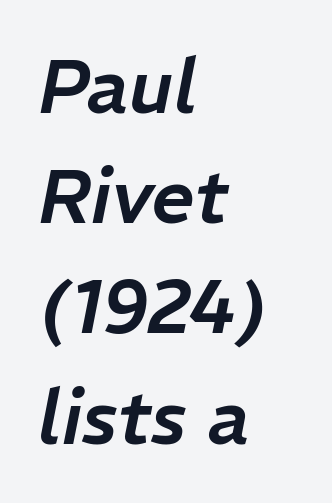
The leading is moderate, giving the passage an even texture. The letters advance in unequal steps, a hallmark of proportional type. A typesetter would mark this as italic. There is no visible air inserted between adjacent glyphs. No word sits above an underline.
